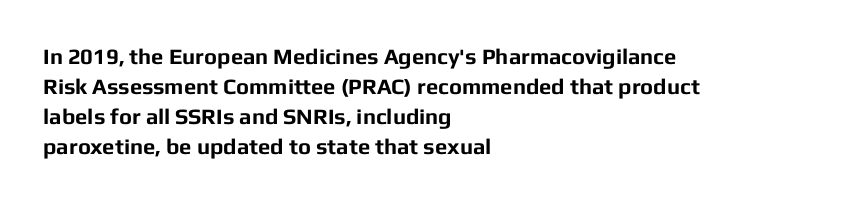
Q: Is the text bold? A: Yes.
Q: Is the text italic (slanted)? A: No, it is upright.
Q: Is the text underlined? A: No.
Q: How is the paragraph aligned? A: Left-aligned.
Q: Is the spacing between letters normal or unusually wide? A: Normal.
Q: Is the spacing between lines tight, normal or loose? A: Normal.
